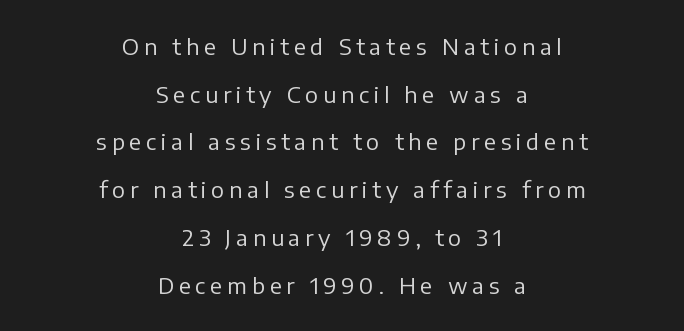
Q: Is the text bold? A: No.
Q: Is the text italic (slanted)? A: No, it is upright.
Q: Is the text underlined? A: No.
Q: How is the paragraph aligned? A: Centered.
Q: Is the spacing between letters normal or unusually wide? A: Unusually wide.
Q: Is the spacing between lines tight, normal or loose? A: Loose.
